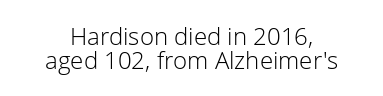
The letters look calm and open, with moderate or lighter stems. The string is rendered with underlining switched off. Is the letter spacing exaggerated? No — it looks like the ordinary default. One-word summary of the alignment: center. The space between consecutive lines is stingy.
